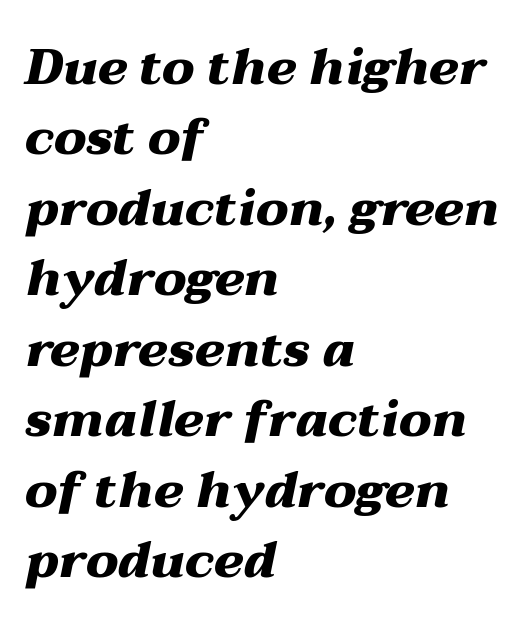
The image shows 50 px heavy, wide type, italic (leaning right); set left-aligned, normal line spacing (1.41x), normal letter spacing, not underlined; medium stroke contrast and a medium x-height.
